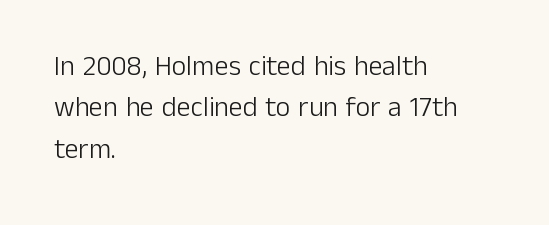
A light-to-regular cut is what we see here. To sum up the face: it is a sans, with no serifs. Looks like regular typesetting: each glyph gets only the width it needs. Unlike italic type, these characters show no tilt at all.
